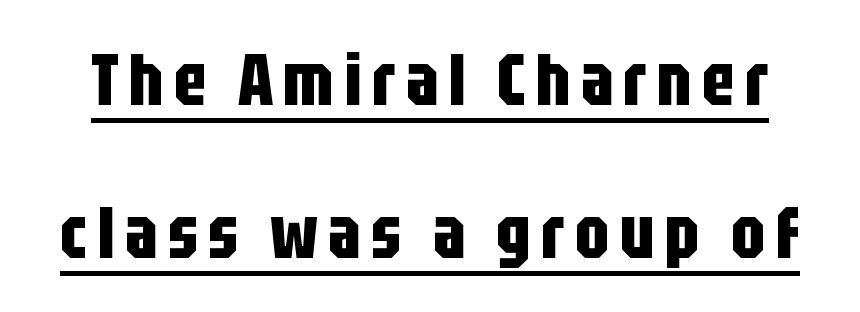
Q: Is the text bold? A: Yes.
Q: Is the text italic (slanted)? A: No, it is upright.
Q: Is the typeface a serif or a sans-serif typeface? A: Sans-serif.
Q: Is the text underlined? A: Yes.
Q: Is the spacing between lines tight, normal or loose? A: Loose.
Q: Width (condensed, normal, or wide)? A: Condensed.
Q: Stroke contrast? A: Low.
Q: x-height? A: Large.
Q: Monospaced? A: No.
